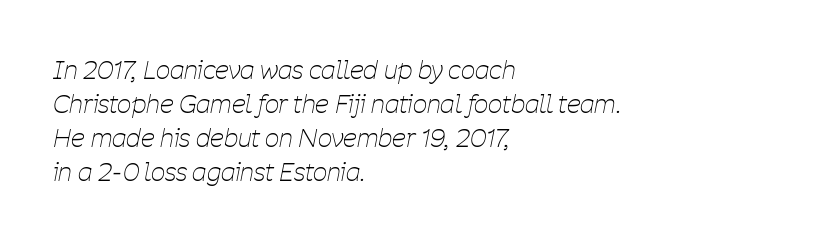
{"italic": "yes", "lean": "right", "slant_degrees": 11, "bold": "no", "underline": "no", "align": "left", "line_spacing": "normal", "line_spacing_ratio": 1.36, "letter_spacing": "normal", "letter_spacing_em": 0.0, "glyph_px": 25}
